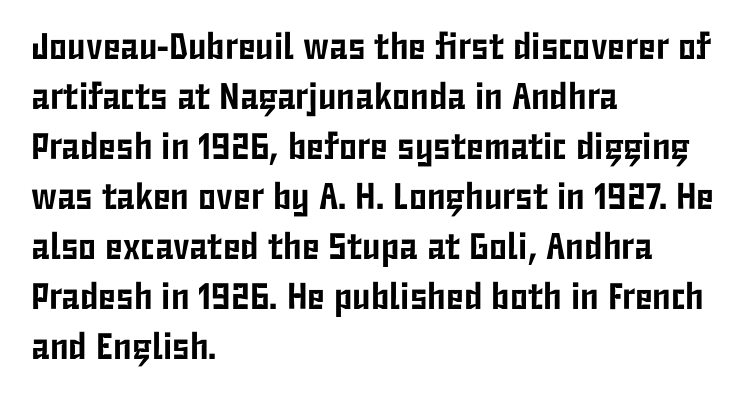
Q: Is the text italic (slanted)? A: No, it is upright.
Q: Is the typeface a serif or a sans-serif typeface? A: Sans-serif.
Q: Is the text underlined? A: No.
Q: How is the paragraph aligned? A: Left-aligned.
Q: Is the spacing between letters normal or unusually wide? A: Normal.
Q: Is the spacing between lines tight, normal or loose? A: Normal.
Q: Width (condensed, normal, or wide)? A: Condensed.
Q: Stroke contrast? A: Low.
Q: x-height? A: Medium.
Q: Monospaced? A: No.
